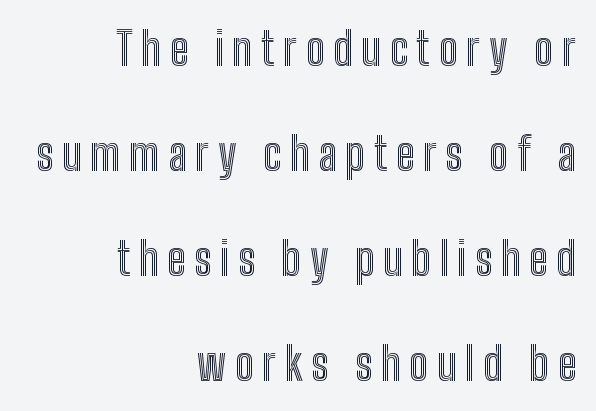
{"italic": "no", "width": "condensed", "x_height": "medium", "monospaced": "no", "underline": "no", "align": "right", "line_spacing": "loose", "line_spacing_ratio": 2.28, "glyph_px": 46}
